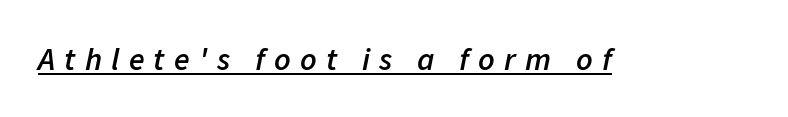
The image shows 32 px semibold type, italic (leaning right); set unusually wide letter spacing (+0.29 em), underlined; low stroke contrast and a medium x-height.
